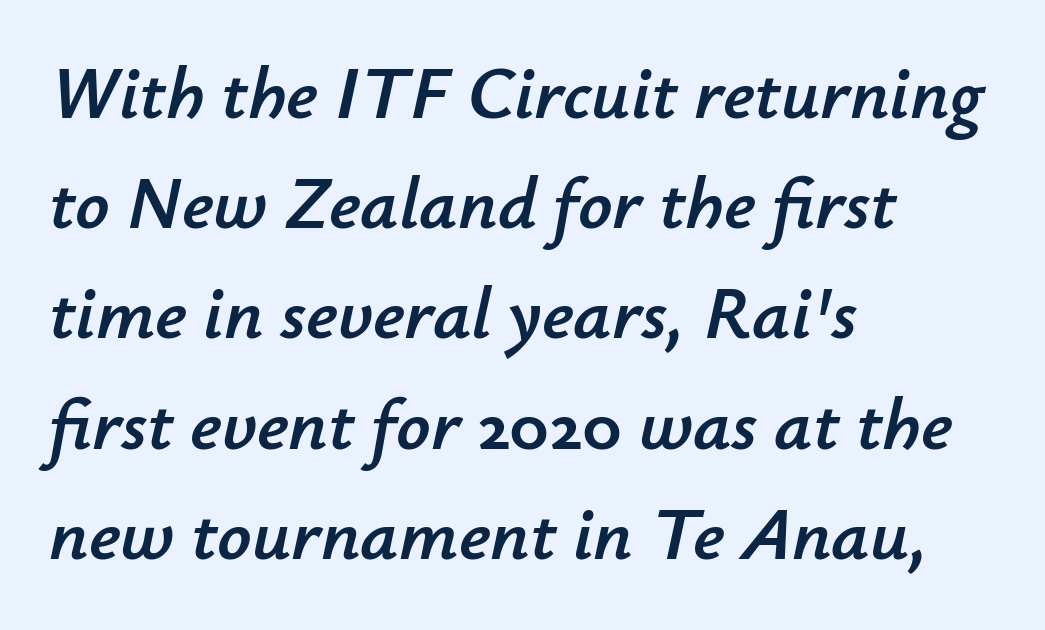
Students, observe: this is what conventionally led text looks like. These lines stack with their left ends in a neat column. You can tell it's italic because the verticals aren't actually vertical. Spacing verdict: proportional, widths tailored to each character. No word sits above an underline.
